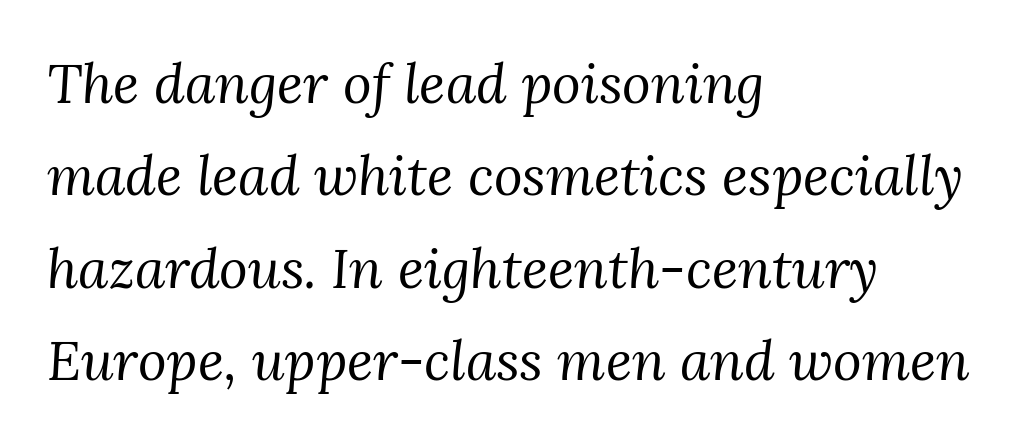
The image shows 55 px regular-weight serif type, italic (leaning right); set left-aligned, normal line spacing (1.68x), normal letter spacing, not underlined; medium stroke contrast and a medium x-height.
